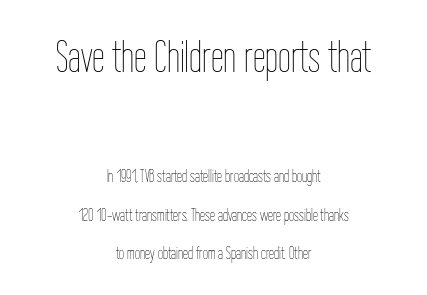
The image shows 46 px thin, condensed type, upright; set centered, loose line spacing (2.14x), normal letter spacing, not underlined; the first (top) block is 2.56x larger; low stroke contrast and a medium x-height.
